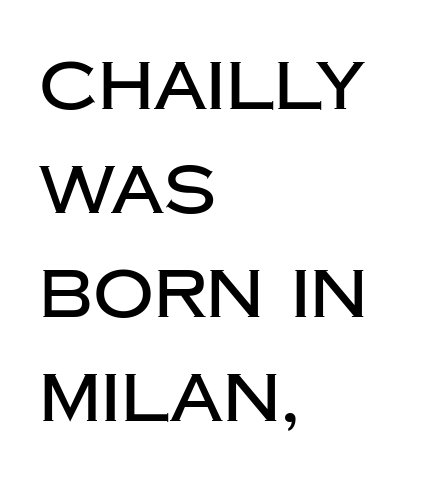
Q: Is the text italic (slanted)? A: No, it is upright.
Q: Is the typeface a serif or a sans-serif typeface? A: Sans-serif.
Q: Is the text underlined? A: No.
Q: How is the paragraph aligned? A: Left-aligned.
Q: Is the spacing between letters normal or unusually wide? A: Normal.
Q: Is the spacing between lines tight, normal or loose? A: Normal.
Q: Width (condensed, normal, or wide)? A: Normal.
Q: Stroke contrast? A: Low.
Q: x-height? A: Large.
Q: Monospaced? A: No.
